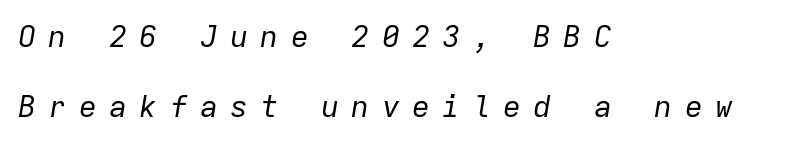
{"italic": "yes", "lean": "right", "slant_degrees": 9, "bold": "no", "weight": "regular", "width": "normal", "stroke_contrast": "low", "x_height": "medium", "monospaced": "yes", "underline": "no", "align": "left", "line_spacing": "loose", "line_spacing_ratio": 2.33, "letter_spacing": "wide", "letter_spacing_em": 0.41, "glyph_px": 30}
